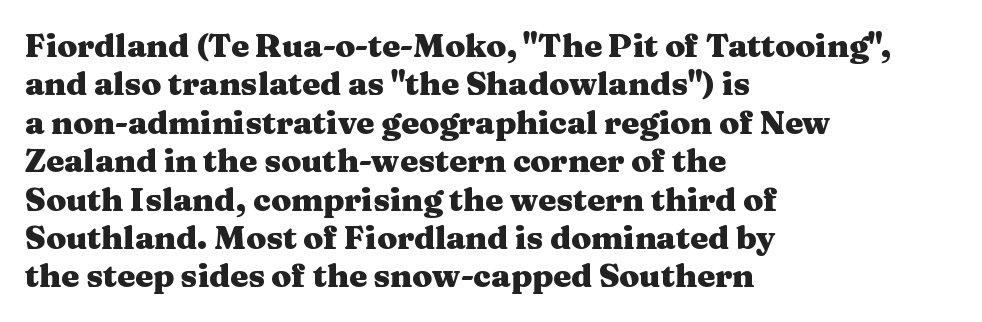
The image shows 32 px heavy, wide serif type, upright; set left-aligned, line spacing 1.2x, normal letter spacing, not underlined; medium stroke contrast and a medium x-height.
